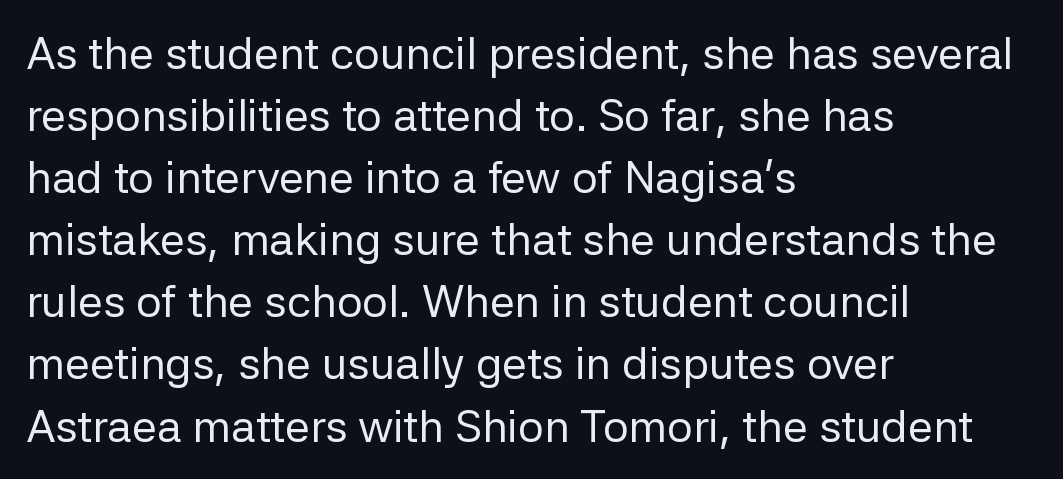
{"serif": "no", "italic": "no", "bold": "no", "weight": "regular", "width": "normal", "stroke_contrast": "low", "x_height": "medium", "monospaced": "no", "underline": "no", "align": "left", "line_spacing": "normal", "line_spacing_ratio": 1.38, "letter_spacing": "normal", "letter_spacing_em": 0.0, "glyph_px": 45}
